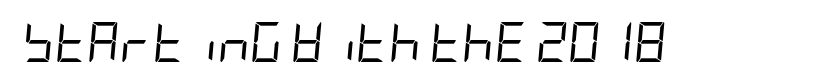
Q: Is the text bold? A: No.
Q: Is the text italic (slanted)? A: Yes, it leans right by about 5 degrees.
Q: Is the text underlined? A: No.
Q: Is the spacing between letters normal or unusually wide? A: Normal.
Q: Width (condensed, normal, or wide)? A: Condensed.
Q: Stroke contrast? A: Low.
Q: x-height? A: Large.
